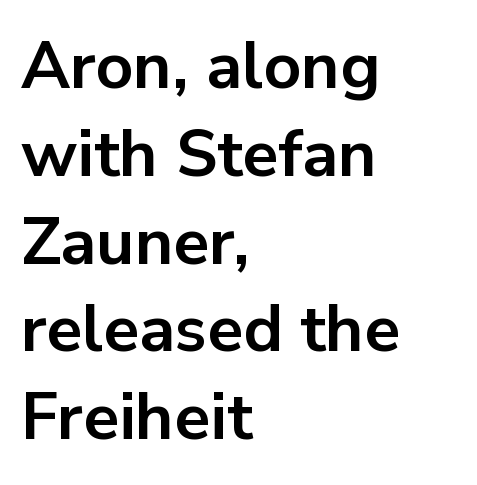
The image shows 66 px bold sans-serif type, upright; set left-aligned, normal line spacing (1.33x), normal letter spacing, not underlined; low stroke contrast and a medium x-height.
